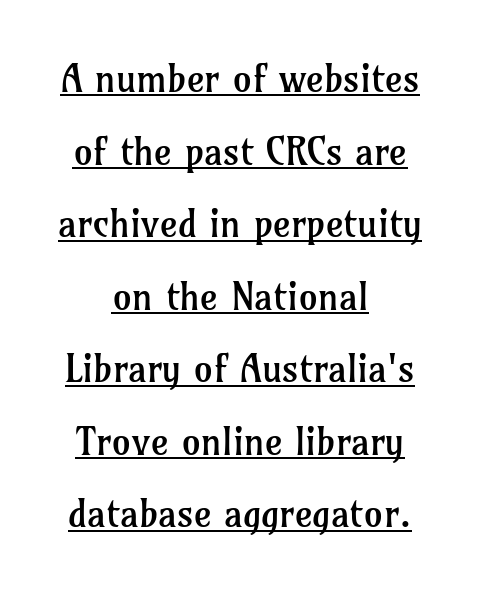
{"serif": "yes", "italic": "no", "bold": "no", "weight": "regular", "width": "normal", "stroke_contrast": "low", "x_height": "medium", "monospaced": "no", "underline": "yes", "align": "center", "line_spacing": "loose", "line_spacing_ratio": 1.91, "letter_spacing": "normal", "letter_spacing_em": 0.0, "glyph_px": 38}
